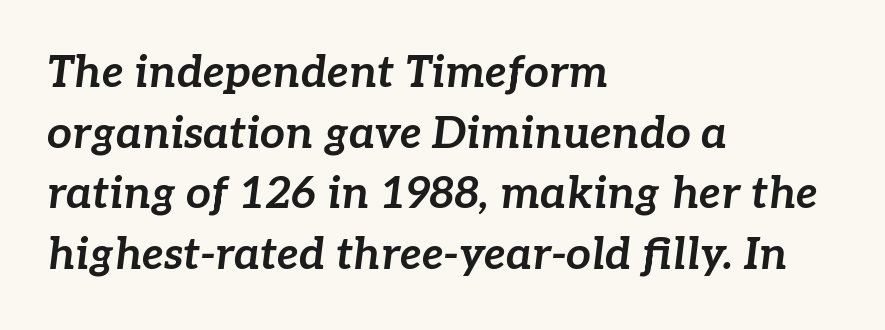
The image shows 44 px bold type, italic (leaning right); set left-aligned, normal line spacing (1.38x), normal letter spacing, not underlined; low stroke contrast and a medium x-height.
